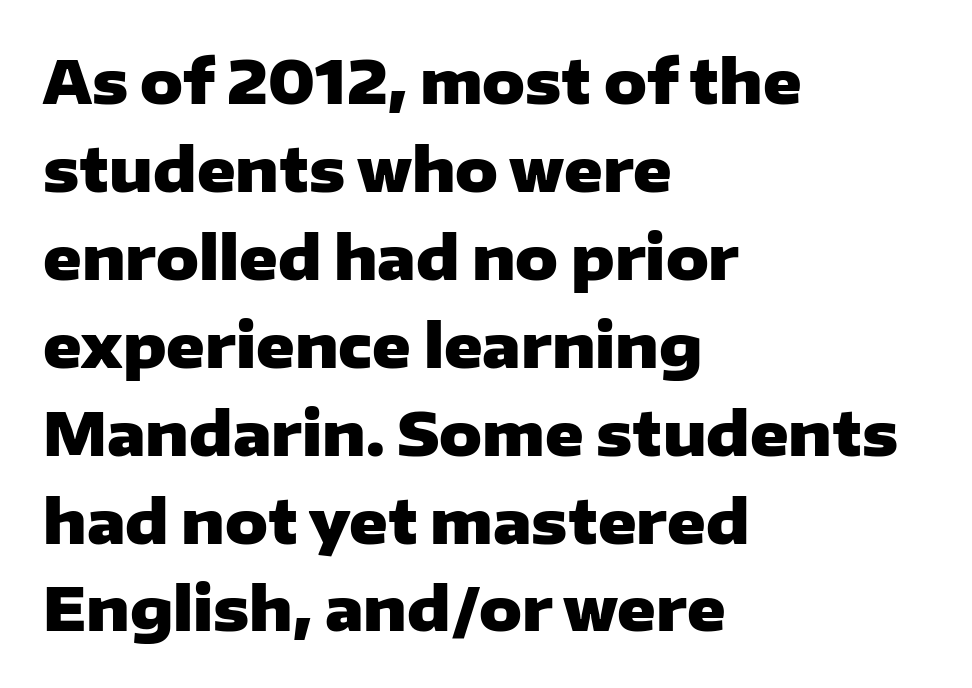
{"serif": "no", "italic": "no", "bold": "yes", "weight": "heavy", "width": "wide", "stroke_contrast": "low", "x_height": "medium", "monospaced": "no", "underline": "no", "align": "left", "line_spacing": "normal", "line_spacing_ratio": 1.49, "letter_spacing": "normal", "letter_spacing_em": 0.0, "glyph_px": 59}
